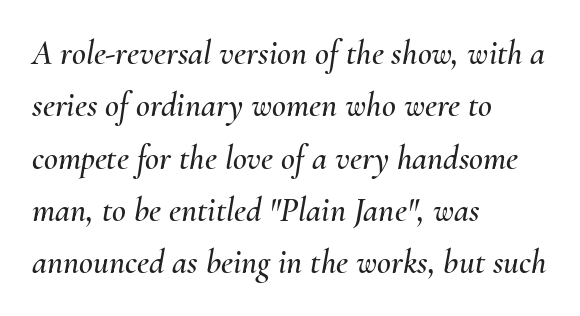
Plain, unruled lines of type. Between one letter and the next there's only the usual sliver of space. The rendering uses natural spacing where letterforms have individual widths. A classic flush-left, rag-right setting is used for this passage. Line spacing here is normal. The lettering tilts uniformly, giving the passage an italic look.
